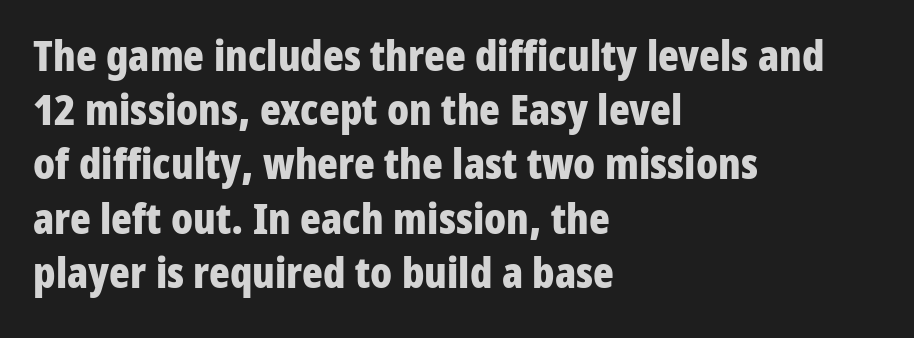
Q: Is the text bold? A: Yes.
Q: Is the text italic (slanted)? A: No, it is upright.
Q: Is the typeface a serif or a sans-serif typeface? A: Sans-serif.
Q: Is the text underlined? A: No.
Q: How is the paragraph aligned? A: Left-aligned.
Q: Is the spacing between letters normal or unusually wide? A: Normal.
Q: Is the spacing between lines tight, normal or loose? A: Normal.
Q: Width (condensed, normal, or wide)? A: Condensed.
Q: Stroke contrast? A: Low.
Q: x-height? A: Medium.
Q: Monospaced? A: No.
